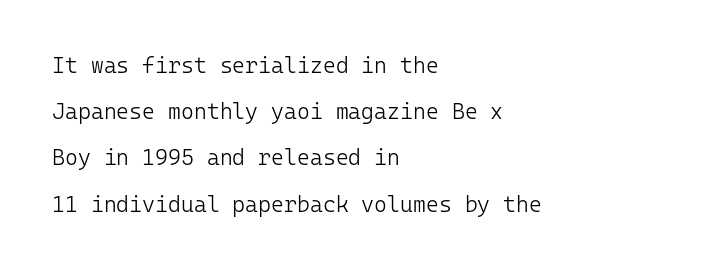
The space beneath each line is pristine and unruled. Italic? Not at all — the glyphs are vertical. The rag falls on the right side of this text block. Default kerning and tracking; the words read as compact shapes. The rendering uses a large line-height, opening up the rows. The font sits on the lighter half of the weight spectrum, regular included.
